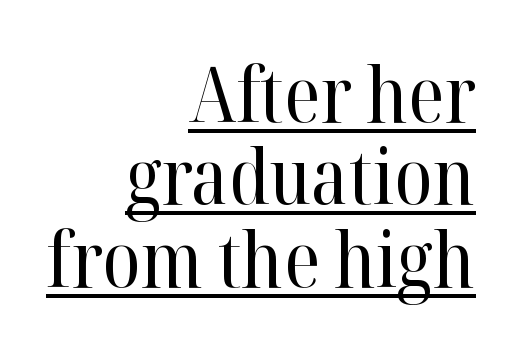
The image shows 77 px regular-weight serif type, upright; set right-aligned, tight line spacing (1.07x), normal letter spacing, underlined; high stroke contrast and a medium x-height.
